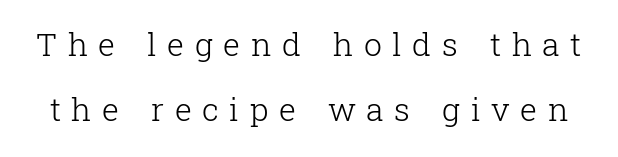
Q: Is the text bold? A: No.
Q: Is the text italic (slanted)? A: No, it is upright.
Q: Is the typeface a serif or a sans-serif typeface? A: Serif.
Q: Is the text underlined? A: No.
Q: Is the spacing between letters normal or unusually wide? A: Unusually wide.
Q: Is the spacing between lines tight, normal or loose? A: Loose.
Q: Width (condensed, normal, or wide)? A: Normal.
Q: Stroke contrast? A: Low.
Q: x-height? A: Medium.
Q: Monospaced? A: No.
